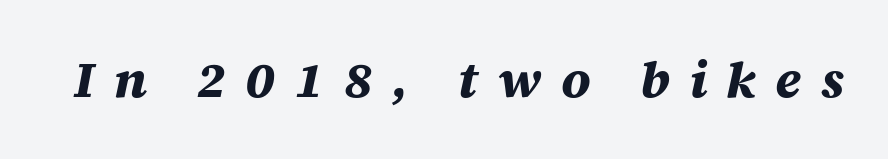
The image shows 51 px bold type, italic (leaning right); set unusually wide letter spacing (+0.38 em), not underlined; medium stroke contrast and a large x-height.
